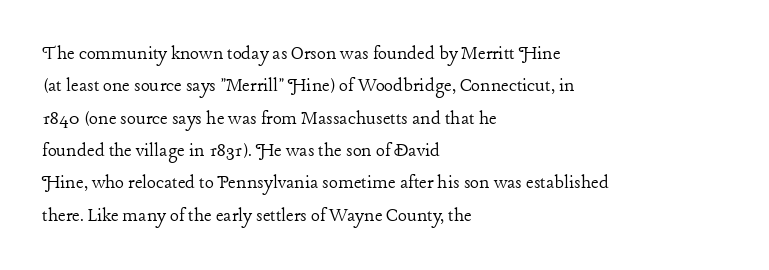
Words float on clear page, feet unadorned. Letters have the restrained weight of plain body copy at most. Horizontal alignment here is leftward, the default for most running prose. Whoever set this chose a conventional vertical rhythm. This sample uses an upright cut, with every glyph sitting square on the baseline.
